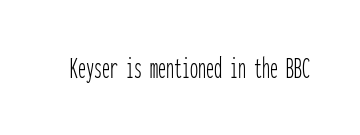
{"serif": "no", "italic": "no", "bold": "no", "weight": "thin", "width": "condensed", "stroke_contrast": "low", "x_height": "medium", "monospaced": "yes", "underline": "no", "letter_spacing": "normal", "letter_spacing_em": 0.0, "glyph_px": 32}
